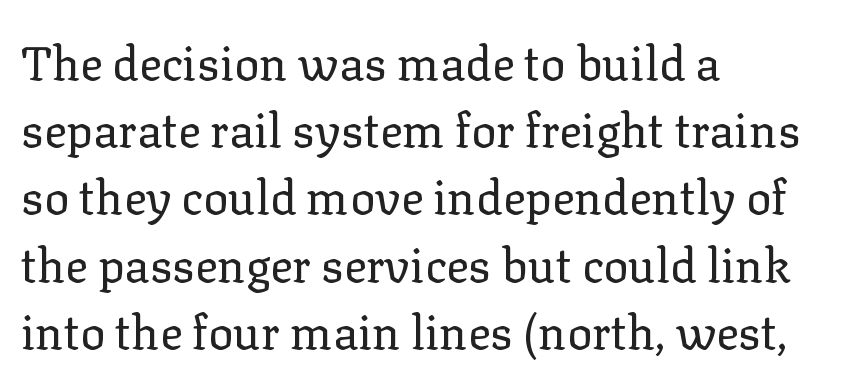
Q: Is the text bold? A: No.
Q: Is the text italic (slanted)? A: No, it is upright.
Q: Is the typeface a serif or a sans-serif typeface? A: Serif.
Q: Is the text underlined? A: No.
Q: How is the paragraph aligned? A: Left-aligned.
Q: Is the spacing between letters normal or unusually wide? A: Normal.
Q: Is the spacing between lines tight, normal or loose? A: Normal.
Q: Width (condensed, normal, or wide)? A: Normal.
Q: Stroke contrast? A: Low.
Q: x-height? A: Medium.
Q: Monospaced? A: No.
